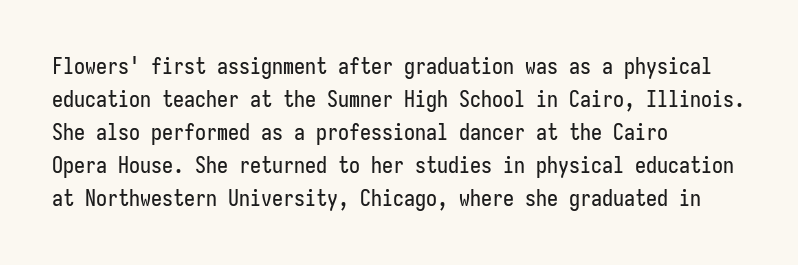
{"italic": "no", "underline": "no", "align": "left", "line_spacing": "normal", "line_spacing_ratio": 1.5, "letter_spacing": "normal", "letter_spacing_em": 0.0, "glyph_px": 22}
